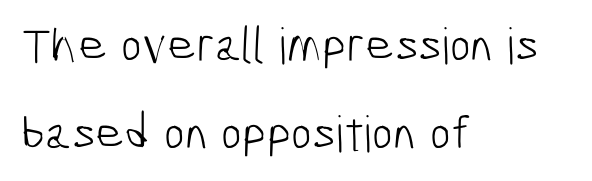
{"serif": "no", "bold": "no", "weight": "light", "width": "condensed", "stroke_contrast": "low", "x_height": "medium", "monospaced": "no", "underline": "no", "align": "left", "line_spacing_ratio": 1.77, "letter_spacing": "normal", "letter_spacing_em": 0.0, "glyph_px": 50}
